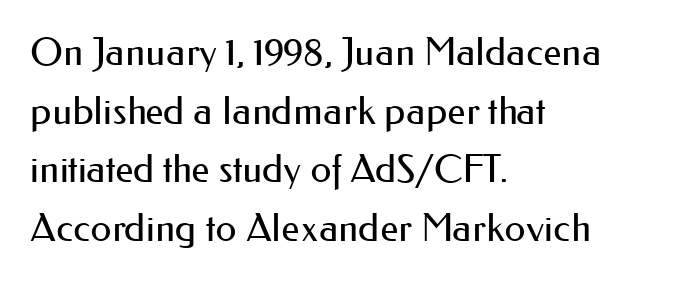
The image shows 38 px regular-weight sans-serif type, upright; set left-aligned, normal line spacing (1.54x), normal letter spacing, not underlined; medium stroke contrast and a small x-height.
